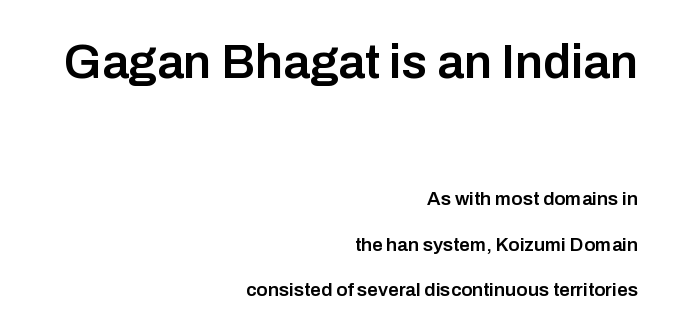
{"serif": "no", "italic": "no", "bold": "semi", "weight": "semibold", "width": "normal", "stroke_contrast": "low", "x_height": "medium", "monospaced": "no", "underline": "no", "align": "right", "line_spacing": "loose", "line_spacing_ratio": 2.39, "letter_spacing": "normal", "letter_spacing_em": 0.0, "larger_block": "first", "size_ratio": 2.53, "glyph_px": 48}
